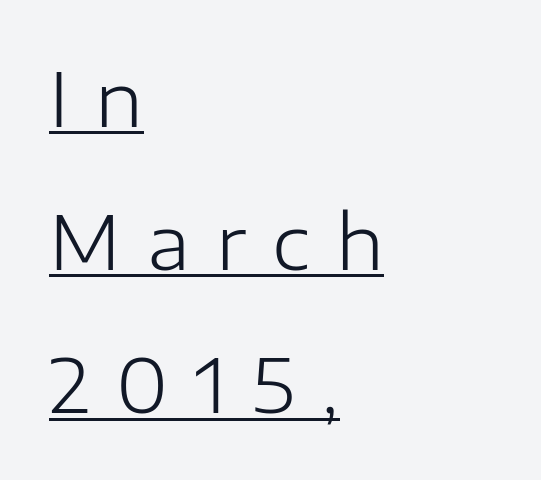
You could fit nearly another row in the gap between these rows. This is roman type, the default non-slanted kind. The lettering is marked with a stroke running underneath it. Looks like regular typesetting: each glyph gets only the width it needs.
